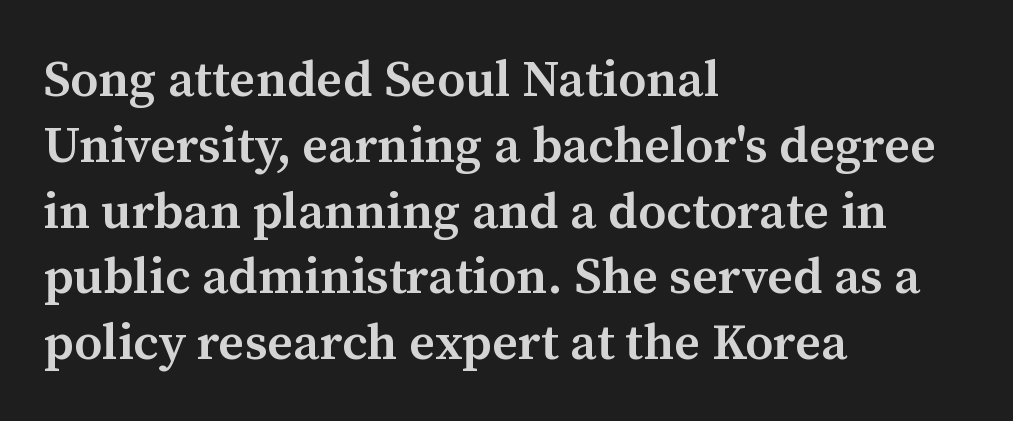
Q: Is the text bold? A: Semi-bold.
Q: Is the text italic (slanted)? A: No, it is upright.
Q: Is the typeface a serif or a sans-serif typeface? A: Serif.
Q: Is the text underlined? A: No.
Q: How is the paragraph aligned? A: Left-aligned.
Q: Is the spacing between letters normal or unusually wide? A: Normal.
Q: Is the spacing between lines tight, normal or loose? A: Normal.
Q: Width (condensed, normal, or wide)? A: Normal.
Q: Stroke contrast? A: Medium.
Q: x-height? A: Medium.
Q: Monospaced? A: No.
